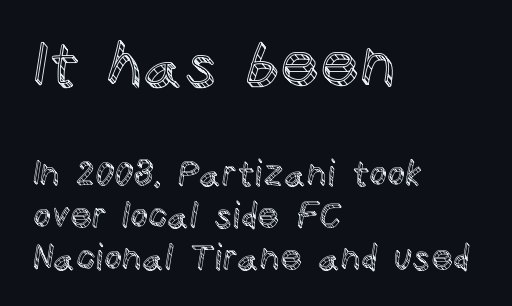
Is this a fixed-width face? No — the glyphs have proportional, varying widths. Lines of text with bare space underneath. Left-aligned paragraph, ragged on the right. You get the large type first, then a drop to smaller type.
